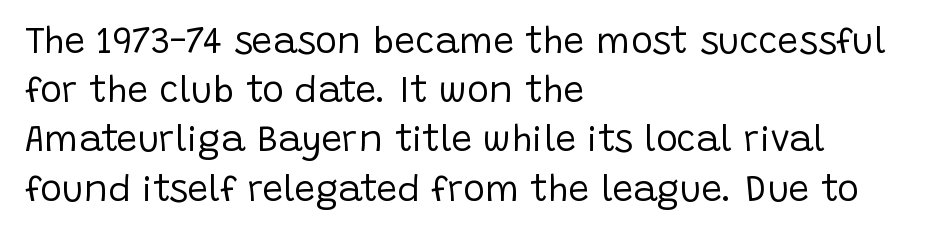
Nope, not italic — everything's standing straight. Each row of text sits above clean, open space. These lines stack with their left ends in a neat column. If you measured baseline to baseline, you'd find a middling distance. Is this a sans? Yes — the strokes have no serifs. Think of a printed novel: that variable character pitch is what you see here.
